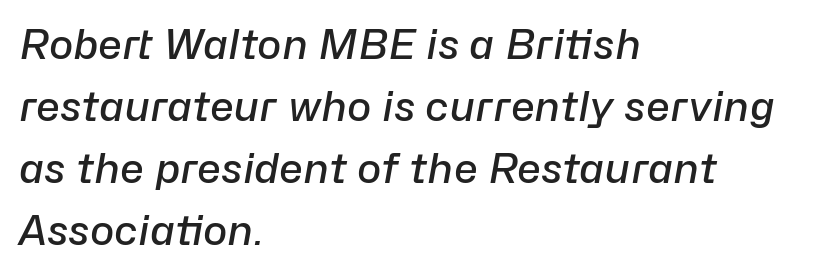
The image shows 41 px semibold type, italic (leaning right); set left-aligned, normal line spacing (1.51x), normal letter spacing, not underlined; low stroke contrast and a medium x-height.
